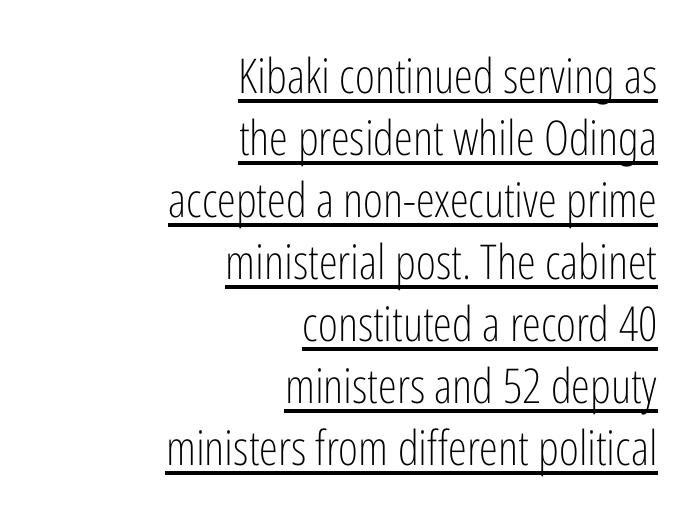
{"serif": "no", "italic": "no", "bold": "no", "weight": "light", "width": "condensed", "stroke_contrast": "low", "x_height": "medium", "monospaced": "no", "underline": "yes", "align": "right", "line_spacing": "normal", "line_spacing_ratio": 1.29, "letter_spacing": "normal", "letter_spacing_em": 0.0, "glyph_px": 48}
